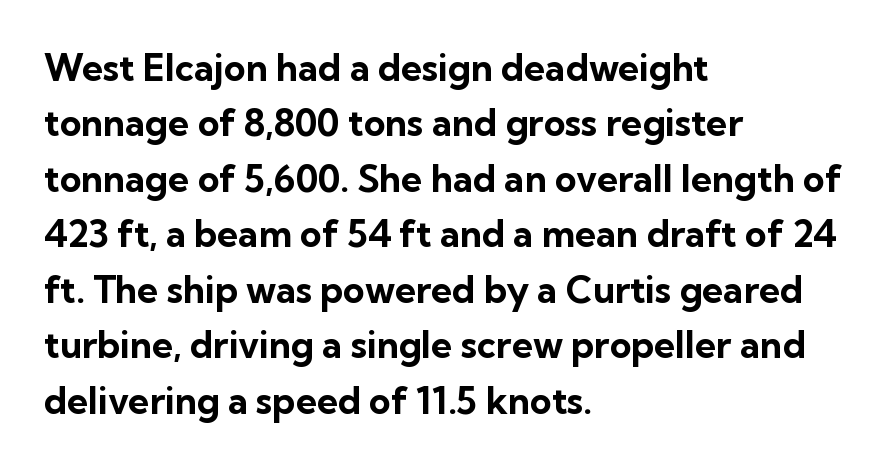
Q: Is the text bold? A: Yes.
Q: Is the text italic (slanted)? A: No, it is upright.
Q: Is the typeface a serif or a sans-serif typeface? A: Sans-serif.
Q: Is the text underlined? A: No.
Q: How is the paragraph aligned? A: Left-aligned.
Q: Is the spacing between letters normal or unusually wide? A: Normal.
Q: Is the spacing between lines tight, normal or loose? A: Normal.
Q: Width (condensed, normal, or wide)? A: Normal.
Q: Stroke contrast? A: Low.
Q: x-height? A: Medium.
Q: Monospaced? A: No.
